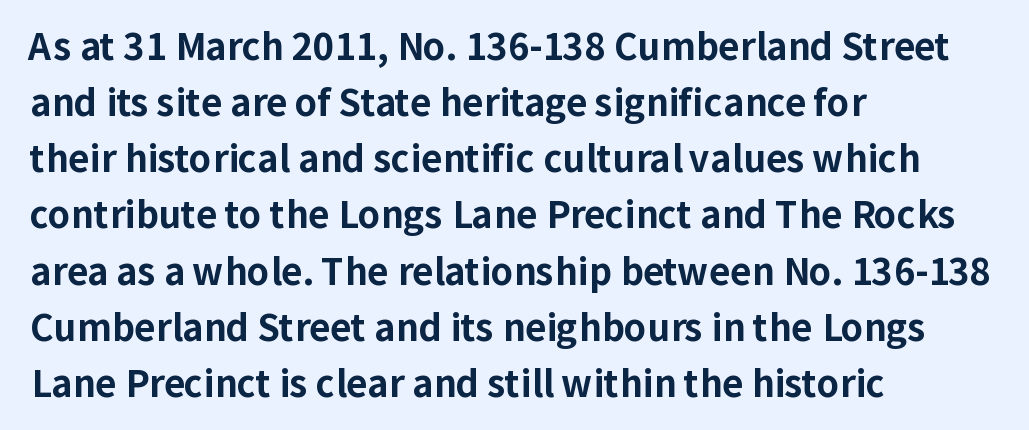
The image shows 36 px bold sans-serif type, upright; set left-aligned, normal line spacing (1.56x), normal letter spacing, not underlined; low stroke contrast and a medium x-height.
